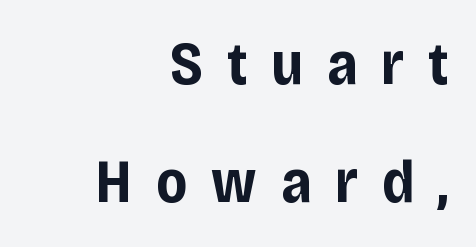
The image shows 60 px bold, condensed sans-serif type, upright; set right-aligned, loose line spacing (1.96x), unusually wide letter spacing (+0.4 em), not underlined; low stroke contrast and a large x-height.
